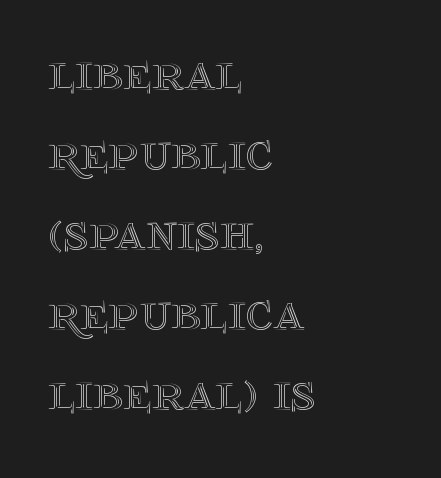
{"italic": "no", "width": "normal", "x_height": "large", "monospaced": "no", "underline": "no", "align": "left", "line_spacing": "normal", "line_spacing_ratio": 1.48, "letter_spacing": "normal", "letter_spacing_em": 0.0, "glyph_px": 54}
